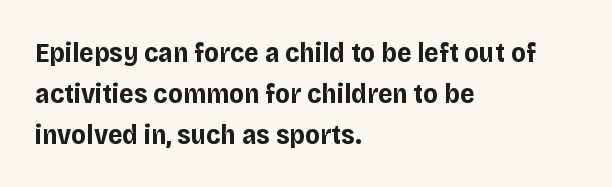
Q: Is the text bold? A: Yes.
Q: Is the text italic (slanted)? A: No, it is upright.
Q: Is the typeface a serif or a sans-serif typeface? A: Sans-serif.
Q: Is the text underlined? A: No.
Q: How is the paragraph aligned? A: Left-aligned.
Q: Is the spacing between letters normal or unusually wide? A: Normal.
Q: Is the spacing between lines tight, normal or loose? A: Normal.
Q: Width (condensed, normal, or wide)? A: Normal.
Q: Stroke contrast? A: Low.
Q: x-height? A: Large.
Q: Monospaced? A: No.
